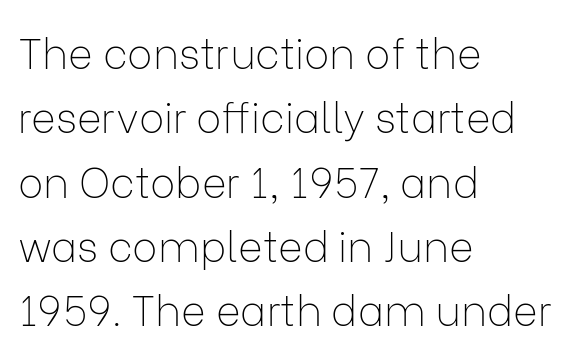
The image shows 42 px thin sans-serif type, upright; set left-aligned, normal line spacing (1.53x), normal letter spacing, not underlined; low stroke contrast and a medium x-height.
